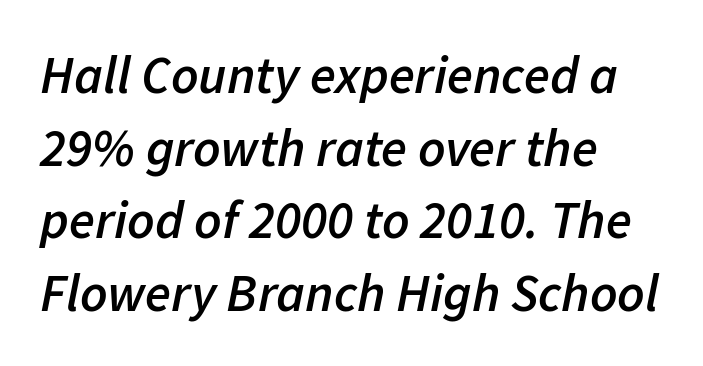
The image shows 53 px semibold type, italic (leaning right); set left-aligned, normal line spacing (1.37x), normal letter spacing, not underlined; low stroke contrast and a medium x-height.
